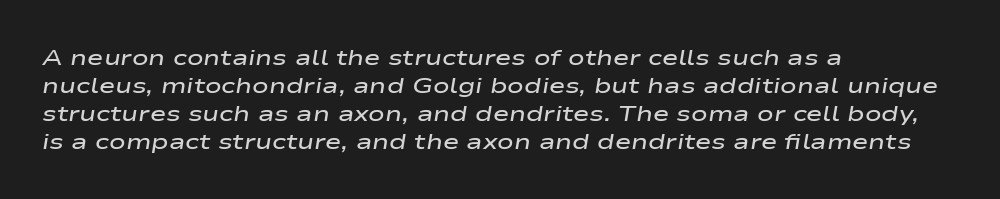
Is the letter spacing exaggerated? No — it looks like the ordinary default. The rendering applies a slant to the glyphs. What's the leading like? Ordinary, nothing unusual. The rendering anchors every line to the left-hand side. The gap between lines stays unmarked. The passage shown is semibold, sitting just below true bold.
